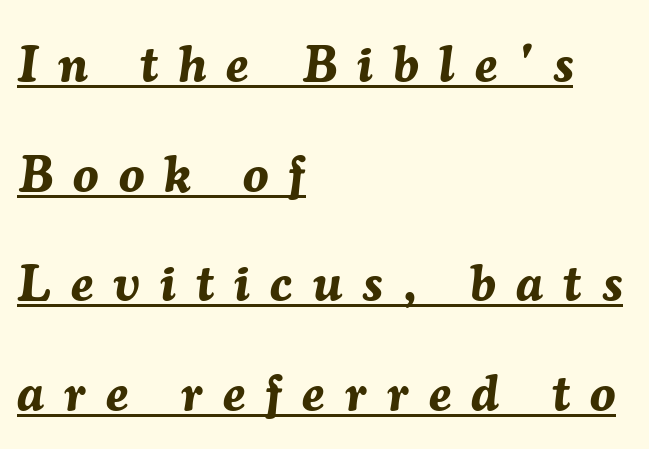
You can tell it's italic because the verticals aren't actually vertical. You'd pick this weight for a headline — it's a proper bold. Is the block centered? No — it sits flush against the left margin. Here the designer chose a conventional face with non-uniform glyph widths.
